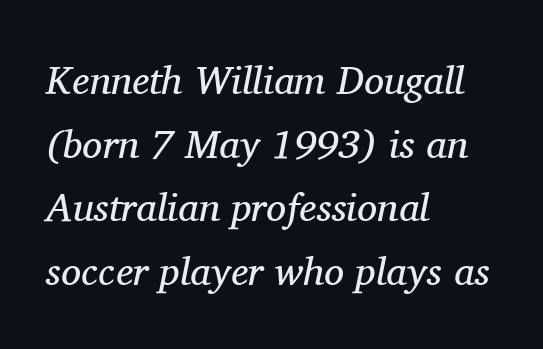
The text was rendered using a seriffed face with decorative stroke endings. Italic? Definitely — the glyphs are oblique. This sample keeps an unexceptional amount of space between lines. Nobody drew a line under any word here.
